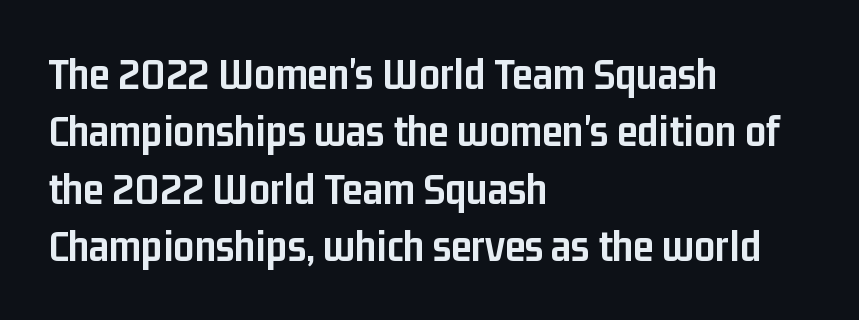
The image shows 46 px semibold, condensed sans-serif type, upright; set left-aligned, normal line spacing (1.25x), normal letter spacing, not underlined; low stroke contrast and a medium x-height.
